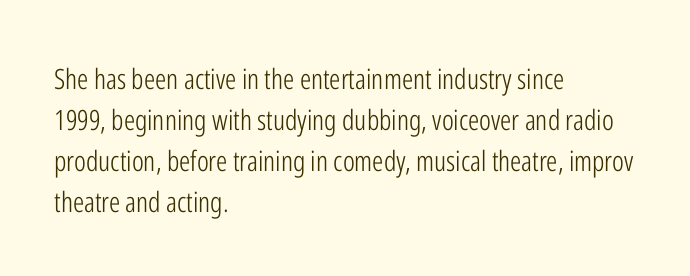
Quick note: interline space is typical. Is the type heavy? It reads as light-to-regular instead. The font family rendered here belongs to the sans-serif group. Descenders hang freely into open space.
